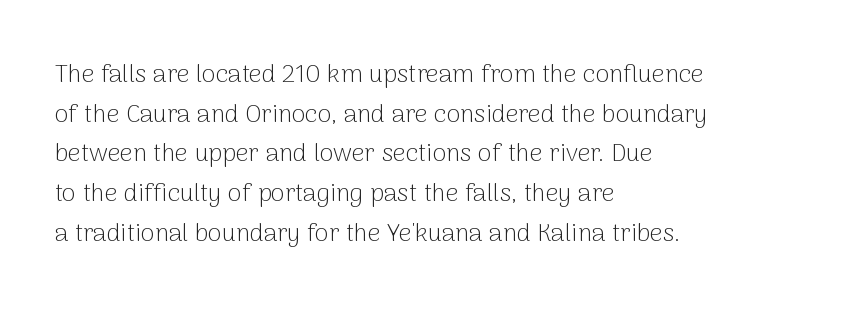
{"italic": "no", "bold": "no", "underline": "no", "align": "left", "line_spacing": "normal", "line_spacing_ratio": 1.59, "letter_spacing": "normal", "letter_spacing_em": 0.0, "glyph_px": 25}
